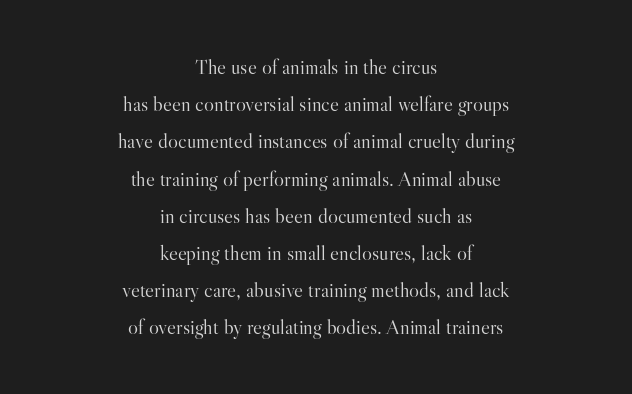
The image shows 21 px text type, upright; set centered, line spacing 1.77x, normal letter spacing, not underlined.
